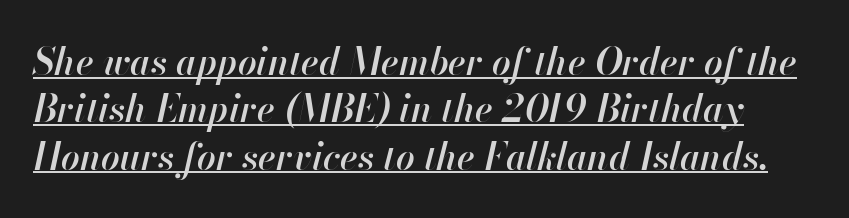
{"italic": "yes", "lean": "right", "slant_degrees": 13, "bold": "semi", "weight": "semibold", "width": "normal", "stroke_contrast": "high", "x_height": "small", "monospaced": "no", "underline": "yes", "line_spacing": "normal", "line_spacing_ratio": 1.28, "letter_spacing": "normal", "letter_spacing_em": 0.0, "glyph_px": 37}
